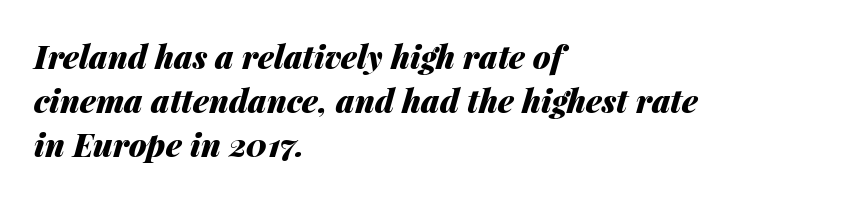
Q: Is the text bold? A: Yes.
Q: Is the text italic (slanted)? A: Yes, it leans right by about 14 degrees.
Q: Is the text underlined? A: No.
Q: How is the paragraph aligned? A: Left-aligned.
Q: Is the spacing between letters normal or unusually wide? A: Normal.
Q: Is the spacing between lines tight, normal or loose? A: Normal.
Q: Width (condensed, normal, or wide)? A: Normal.
Q: Stroke contrast? A: Medium.
Q: x-height? A: Medium.
Q: Monospaced? A: No.
